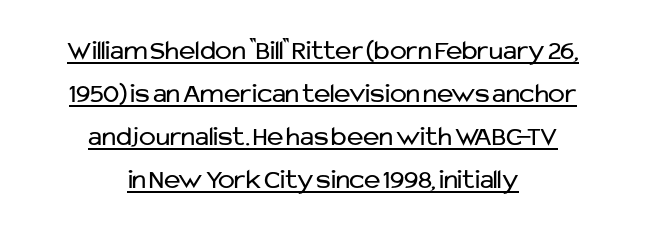
Q: Is the text bold? A: No.
Q: Is the text italic (slanted)? A: No, it is upright.
Q: Is the typeface a serif or a sans-serif typeface? A: Sans-serif.
Q: Is the text underlined? A: Yes.
Q: How is the paragraph aligned? A: Centered.
Q: Is the spacing between letters normal or unusually wide? A: Normal.
Q: Is the spacing between lines tight, normal or loose? A: Normal.
Q: Width (condensed, normal, or wide)? A: Normal.
Q: Stroke contrast? A: Low.
Q: x-height? A: Medium.
Q: Monospaced? A: No.
